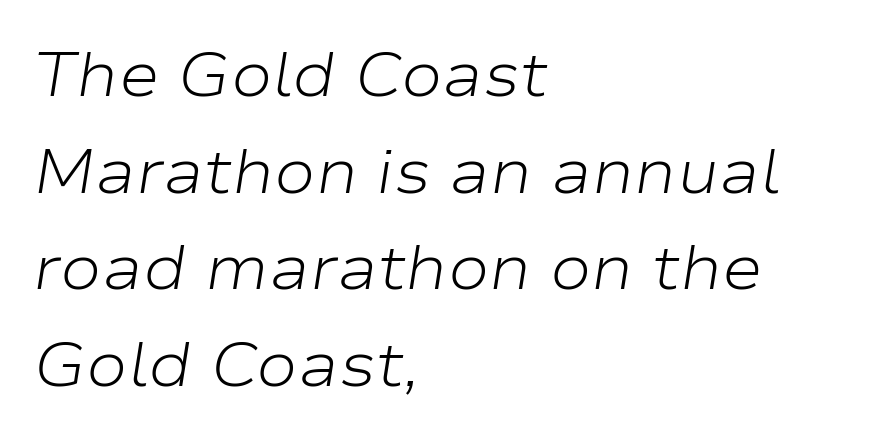
The tracking reads as untouched default to a designer's eye. The weight tops out at a normal text grade. Is this a fixed-width face? No — the glyphs have proportional, varying widths. The gap between lines stays unmarked. All the whitespace from short lines collects on the right.
